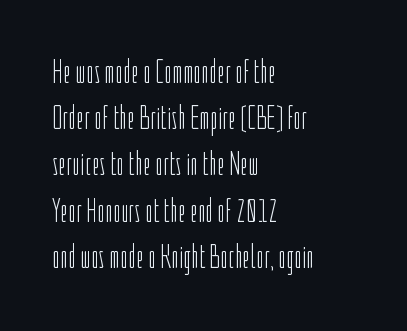
Unlike a traditional serif, this face leaves its strokes unadorned. The rendering keeps characters at their native spacing. A student would call this left alignment; a typographer would say flush left, rag right. Summary of vertical rhythm: regular, with standard interline spacing. The letters advance in unequal steps, a hallmark of proportional type. The cut favours lightness, reaching ordinary text weight at its darkest.
